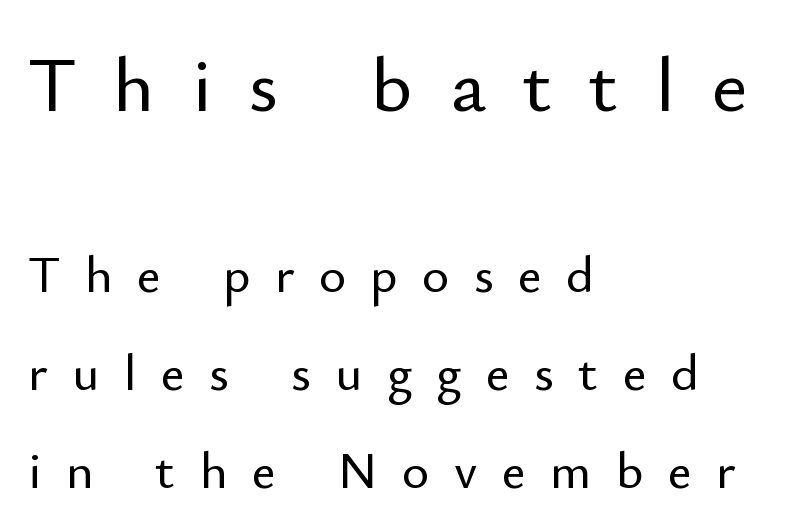
The image shows 78 px sans-serif type, upright; set left-aligned, line spacing 1.88x, unusually wide letter spacing (+0.47 em), not underlined; the first (top) block is 1.5x larger; low stroke contrast and a small x-height.
